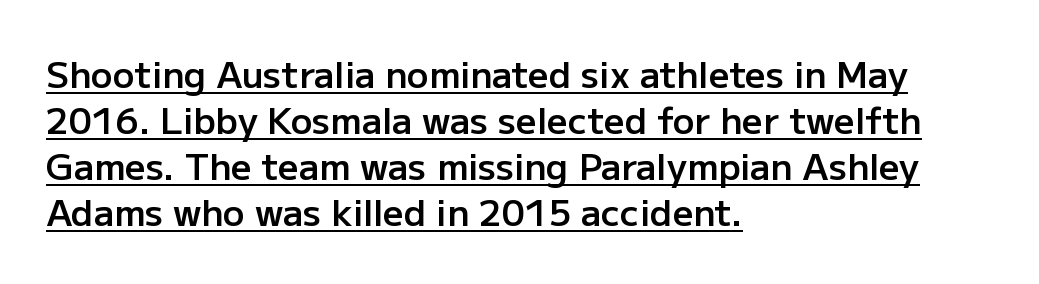
Alignment: flush left. The face used here is proportionally spaced, like ordinary book or web type. This is underlined copy, the kind a proofreader might mark for attention. Horizontal bands of white between lines are of average thickness. What kind of face is this? One without serifs — a sans. The axis of the letterforms is exactly vertical.
